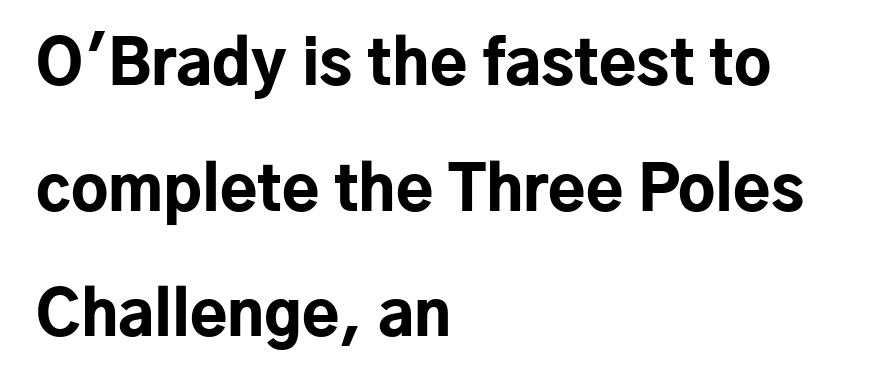
{"serif": "no", "italic": "no", "bold": "yes", "weight": "bold", "width": "normal", "stroke_contrast": "low", "x_height": "medium", "monospaced": "no", "underline": "no", "align": "left", "line_spacing": "loose", "line_spacing_ratio": 2.06, "letter_spacing": "normal", "letter_spacing_em": 0.0, "glyph_px": 61}
